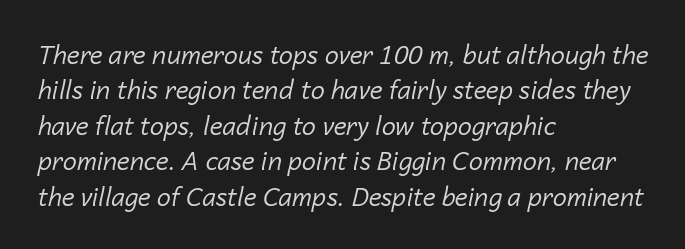
The image shows 25 px text type, italic (leaning right); set left-aligned, normal line spacing (1.42x), normal letter spacing, not underlined.
